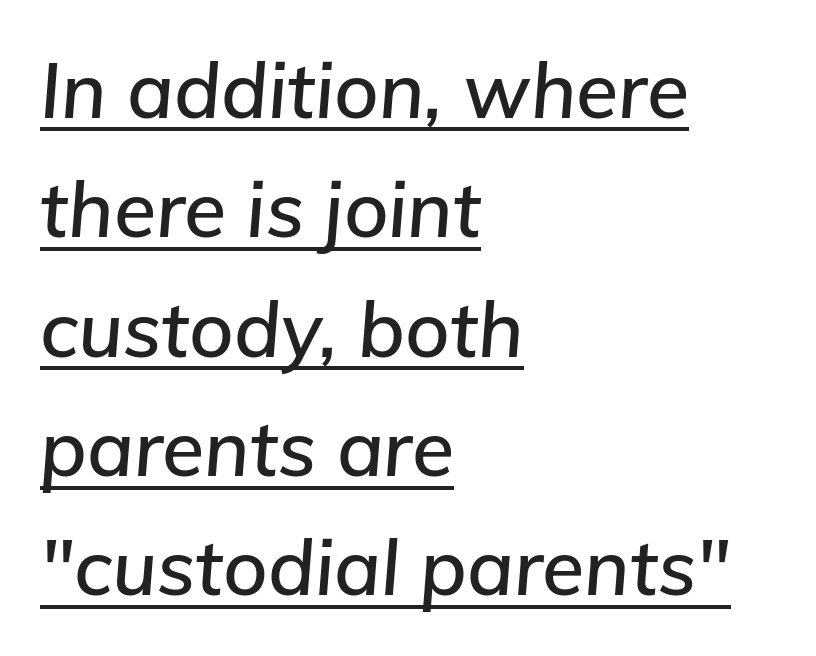
Q: Is the text italic (slanted)? A: Yes, it leans right by about 5 degrees.
Q: Is the text underlined? A: Yes.
Q: How is the paragraph aligned? A: Left-aligned.
Q: Is the spacing between letters normal or unusually wide? A: Normal.
Q: Is the spacing between lines tight, normal or loose? A: Normal.
Q: Width (condensed, normal, or wide)? A: Normal.
Q: Stroke contrast? A: Low.
Q: x-height? A: Medium.
Q: Monospaced? A: No.
